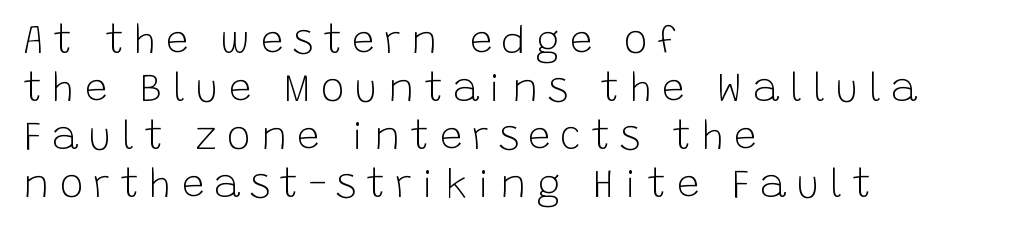
Each letter's strokes conclude bluntly, with no projecting serifs. Compared with typical body copy, the letter spacing here is much looser. Alignment: flush left. Quick note: underline off.
